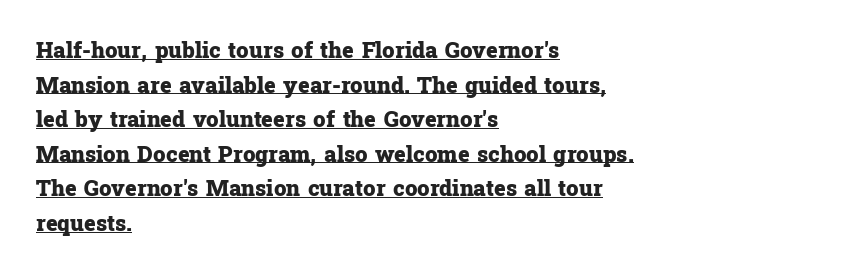
Is the type bold? Yes — the strokes are clearly thick and heavy. Letter spacing: default. You can see a thin bar hugging the bottom of the glyphs. Summary of vertical rhythm: regular, with standard interline spacing.
